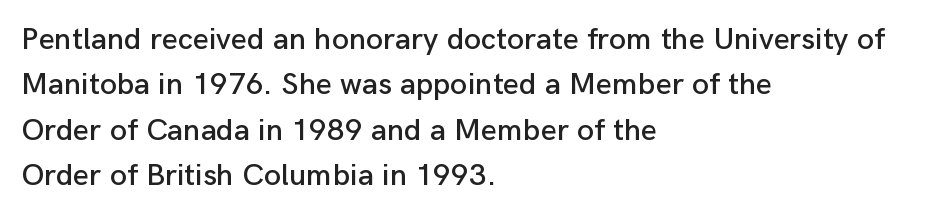
{"serif": "no", "italic": "no", "width": "normal", "stroke_contrast": "low", "x_height": "medium", "monospaced": "no", "underline": "no", "align": "left", "line_spacing": "normal", "line_spacing_ratio": 1.46, "letter_spacing": "normal", "letter_spacing_em": 0.0, "glyph_px": 31}
